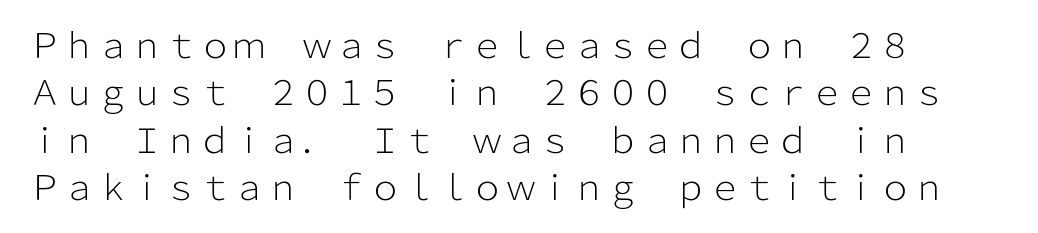
The image shows 34 px light sans-serif type, upright; set normal line spacing (1.39x), normal letter spacing, not underlined; low stroke contrast and a medium x-height.
